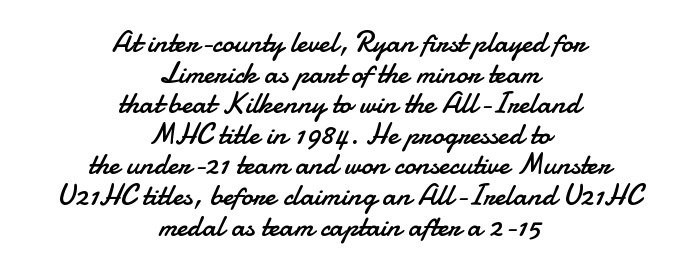
Q: Is the text bold? A: No.
Q: Is the text italic (slanted)? A: Yes.
Q: Is the typeface a serif or a sans-serif typeface? A: Sans-serif.
Q: Is the text underlined? A: No.
Q: How is the paragraph aligned? A: Centered.
Q: Is the spacing between letters normal or unusually wide? A: Normal.
Q: Is the spacing between lines tight, normal or loose? A: Tight.
Q: Width (condensed, normal, or wide)? A: Normal.
Q: Stroke contrast? A: Low.
Q: x-height? A: Small.
Q: Monospaced? A: No.
